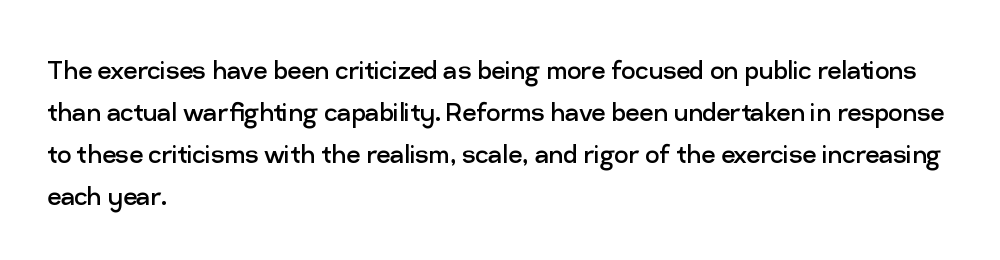
The rendering uses natural spacing where letterforms have individual widths. A sans-serif font was chosen for this passage. Descenders hang freely into open space. Each line starts at the same left margin while the right side varies. Stems and bowls with no extra thickness — not bold. Leading: standard.
